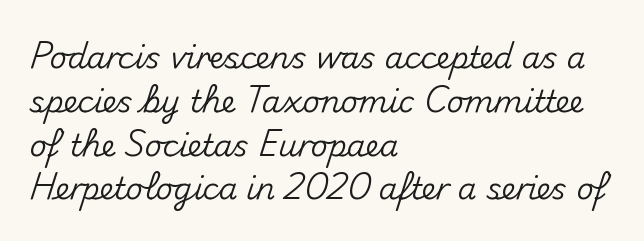
Q: Is the text italic (slanted)? A: Yes.
Q: Is the typeface a serif or a sans-serif typeface? A: Sans-serif.
Q: Is the text underlined? A: No.
Q: How is the paragraph aligned? A: Left-aligned.
Q: Is the spacing between letters normal or unusually wide? A: Normal.
Q: Is the spacing between lines tight, normal or loose? A: Normal.
Q: Width (condensed, normal, or wide)? A: Normal.
Q: Stroke contrast? A: Medium.
Q: x-height? A: Small.
Q: Monospaced? A: No.
